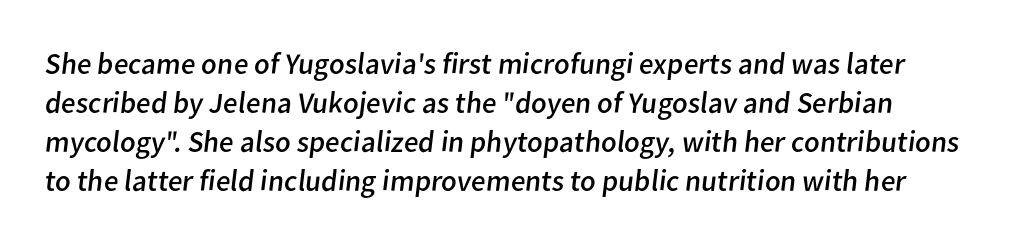
The image shows 30 px regular-weight sans-serif type; set normal line spacing (1.3x), normal letter spacing, not underlined; low stroke contrast and a medium x-height.
